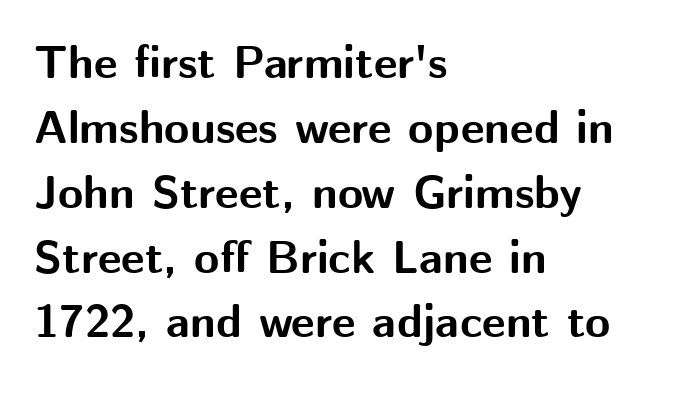
{"serif": "no", "italic": "no", "bold": "yes", "weight": "bold", "width": "normal", "stroke_contrast": "medium", "x_height": "medium", "monospaced": "no", "underline": "no", "align": "left", "line_spacing": "normal", "line_spacing_ratio": 1.41, "letter_spacing": "normal", "letter_spacing_em": 0.0, "glyph_px": 46}
